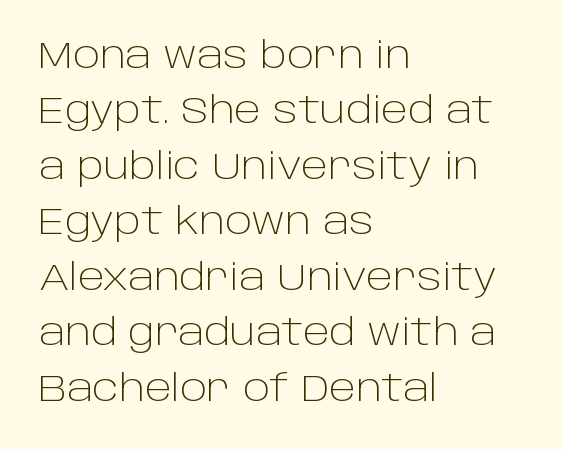
The image shows 36 px light sans-serif type, upright; set left-aligned, normal line spacing (1.54x), normal letter spacing, not underlined; low stroke contrast and a large x-height.
